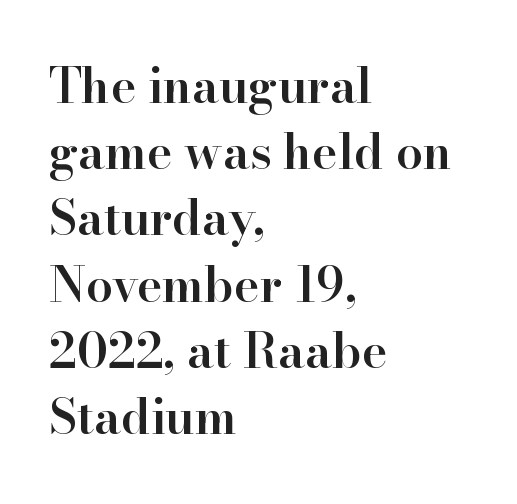
This is serif lettering, the kind often seen in printed books. Here the designer chose a conventional face with non-uniform glyph widths. Underlining? Definitely not there. Short and long lines alike share a common starting point at left. This is the in-between weight designers call semibold or demi.
